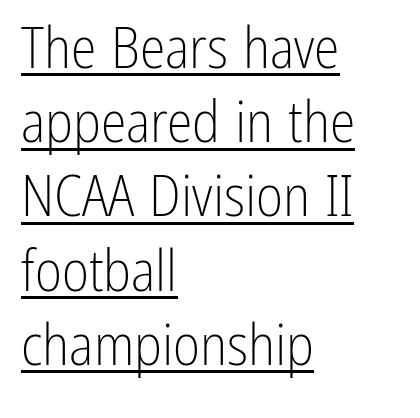
The image shows 58 px light, condensed sans-serif type, upright; set left-aligned, normal line spacing (1.28x), normal letter spacing, underlined; low stroke contrast and a medium x-height.
